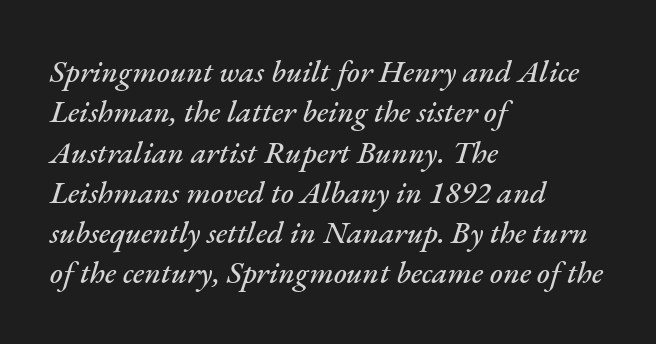
{"italic": "yes", "lean": "right", "slant_degrees": 17, "width": "normal", "stroke_contrast": "medium", "x_height": "small", "monospaced": "no", "underline": "no", "align": "left", "line_spacing": "normal", "line_spacing_ratio": 1.3, "letter_spacing": "normal", "letter_spacing_em": 0.0, "glyph_px": 31}
